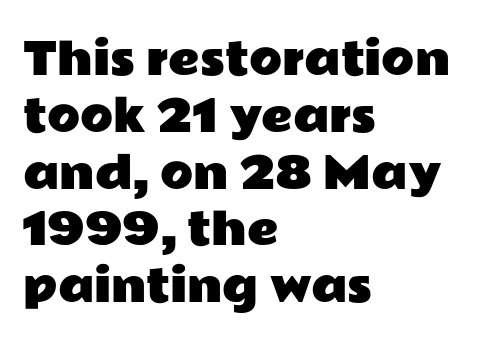
{"serif": "no", "italic": "no", "width": "wide", "stroke_contrast": "low", "x_height": "medium", "monospaced": "no", "underline": "no", "align": "left", "line_spacing": "normal", "line_spacing_ratio": 1.32, "letter_spacing": "normal", "letter_spacing_em": 0.0, "glyph_px": 43}
